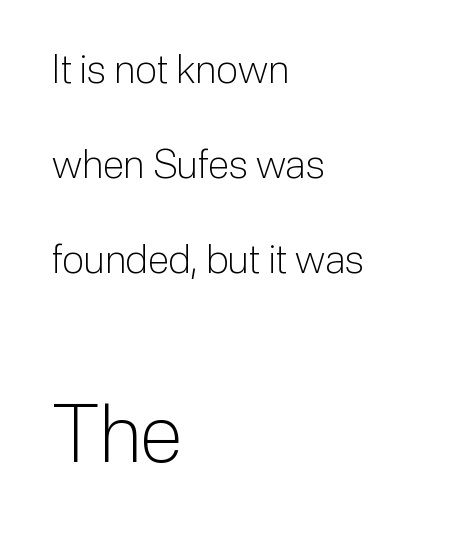
Q: Is the text bold? A: No.
Q: Is the text italic (slanted)? A: No, it is upright.
Q: Is the typeface a serif or a sans-serif typeface? A: Sans-serif.
Q: Is the text underlined? A: No.
Q: How is the paragraph aligned? A: Left-aligned.
Q: Is the spacing between letters normal or unusually wide? A: Normal.
Q: Is the spacing between lines tight, normal or loose? A: Loose.
Q: Which block of text is set in a larger size, the first (top) or the second (bottom)? A: The second (bottom) one.
Q: Width (condensed, normal, or wide)? A: Normal.
Q: Stroke contrast? A: Low.
Q: x-height? A: Medium.
Q: Monospaced? A: No.
